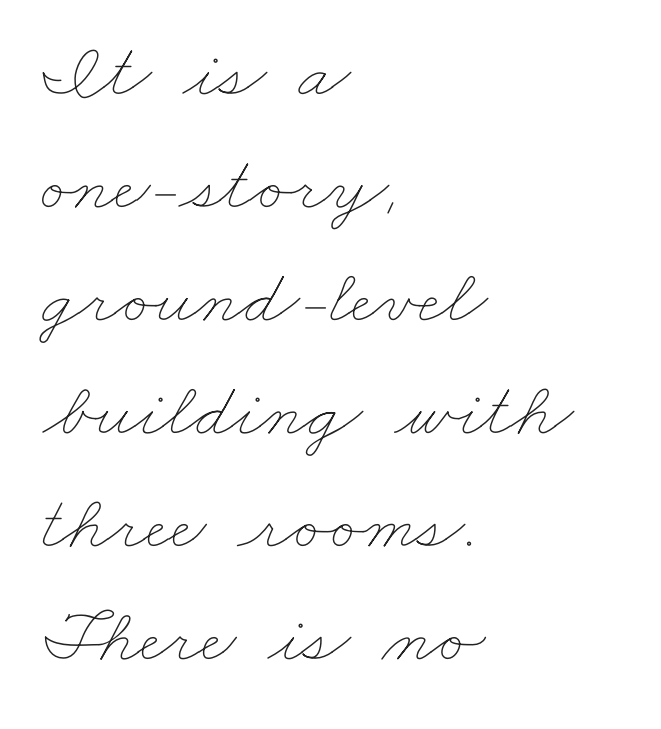
{"bold": "no", "weight": "thin", "width": "wide", "stroke_contrast": "low", "x_height": "small", "monospaced": "no", "underline": "no", "align": "left", "line_spacing": "normal", "line_spacing_ratio": 1.45, "letter_spacing": "normal", "letter_spacing_em": 0.0, "glyph_px": 78}
